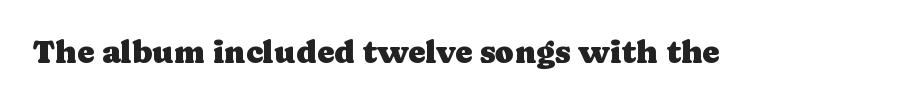
Observe the ordinary spacing: letters are neighbours, not strangers. A typesetter would call this proportional, since set widths differ per character. A roman cut, with each character standing at attention. Letters rest on an invisible, unmarked baseline. Is this a sans? No — the strokes have serifs.
